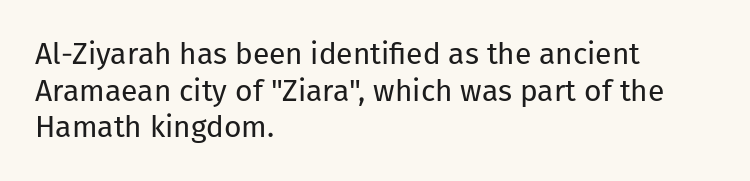
It's the straight-up-and-down kind of type. Heaviness? Minimal to ordinary, like unemphasized prose. Left-aligned paragraph, ragged on the right. How are the letters spaced? Ordinarily, with no added tracking. Character widths vary here, with narrow letters taking less room than wide ones. In terms of letterform style, serifs are entirely absent.
